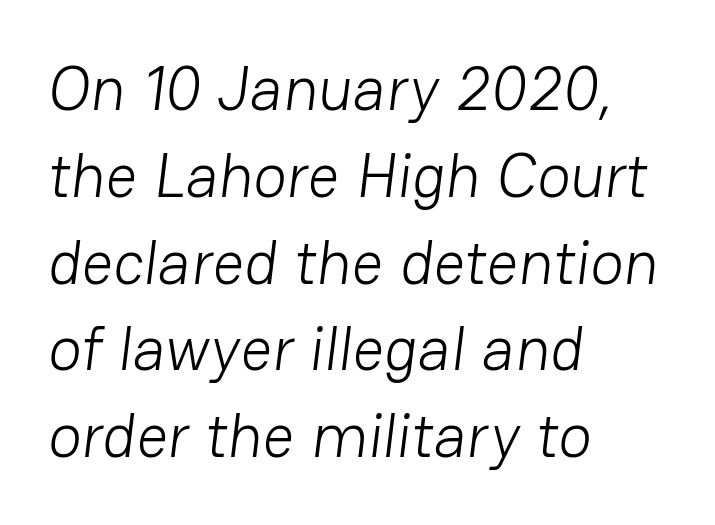
{"serif": "no", "bold": "no", "weight": "light", "width": "normal", "stroke_contrast": "low", "x_height": "medium", "monospaced": "no", "underline": "no", "align": "left", "line_spacing": "normal", "line_spacing_ratio": 1.4, "letter_spacing": "normal", "letter_spacing_em": 0.0, "glyph_px": 62}
